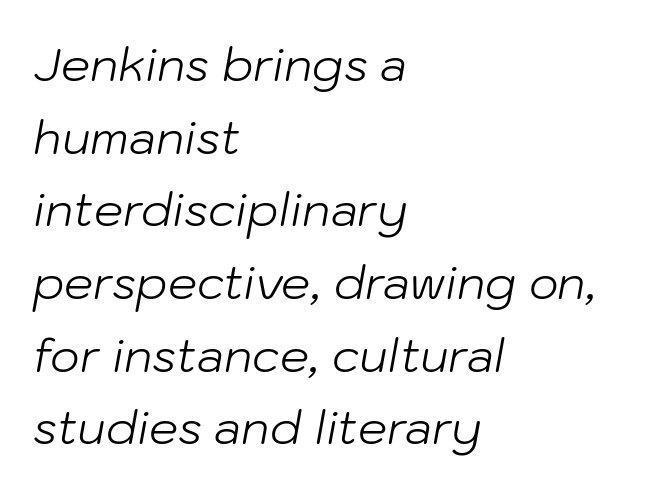
The text block is weighted toward the left margin, trailing off unevenly rightward. A typesetter would call this proportional, since set widths differ per character. The words here are not underlined. The axis of the letterforms is tilted away from vertical.
